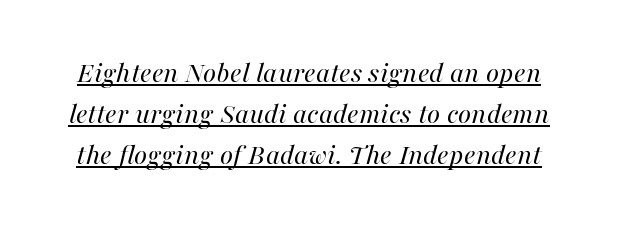
The image shows 30 px regular-weight type, italic (leaning right); set normal line spacing (1.37x), normal letter spacing, underlined; high stroke contrast and a medium x-height.
